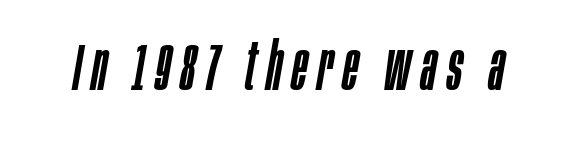
{"italic": "yes", "lean": "right", "slant_degrees": 10, "width": "condensed", "stroke_contrast": "low", "x_height": "large", "monospaced": "no", "underline": "no", "glyph_px": 65}
